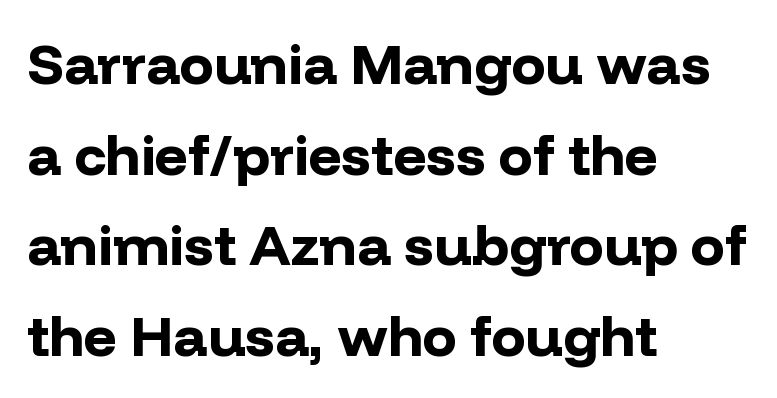
The image shows 57 px bold sans-serif type, upright; set left-aligned, normal line spacing (1.59x), normal letter spacing, not underlined; low stroke contrast and a medium x-height.
